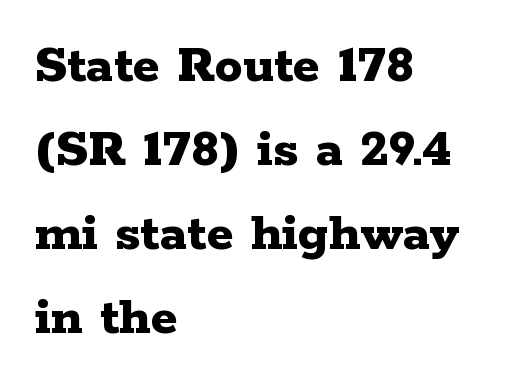
How heavy is the stroke? Heavy — this is a bold. The passage shown is typed in a proportional face where columns would drift. The space between consecutive lines is moderate. Leftover space on each line is placed entirely after the last word.
